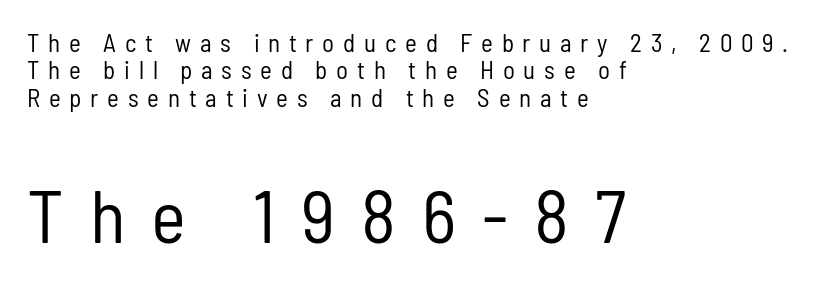
The letters advance in unequal steps, a hallmark of proportional type. The block sitting lower on the canvas is the one with enlarged characters. The designer went with a sans here, leaving each stem footless. Heft: none added — not bold. A typesetter would mark this as roman, not italic.
